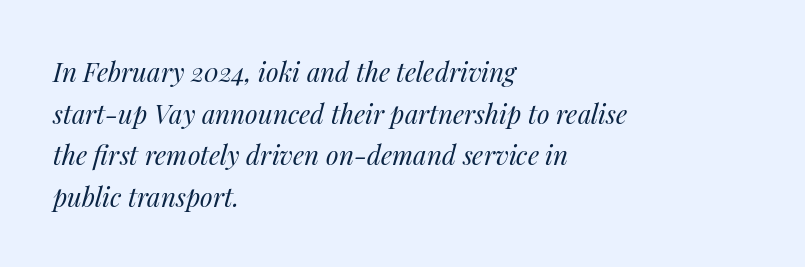
Q: Is the text bold? A: No.
Q: Is the text italic (slanted)? A: Yes, it leans right by about 14 degrees.
Q: Is the text underlined? A: No.
Q: How is the paragraph aligned? A: Left-aligned.
Q: Is the spacing between letters normal or unusually wide? A: Normal.
Q: Is the spacing between lines tight, normal or loose? A: Normal.
